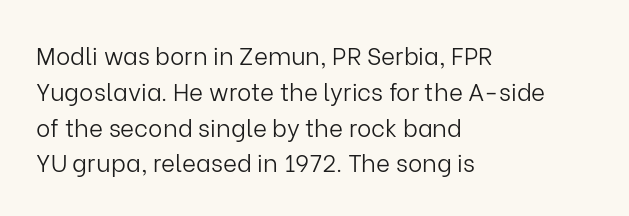
Q: Is the text bold? A: No.
Q: Is the text italic (slanted)? A: No, it is upright.
Q: Is the text underlined? A: No.
Q: How is the paragraph aligned? A: Left-aligned.
Q: Is the spacing between letters normal or unusually wide? A: Normal.
Q: Is the spacing between lines tight, normal or loose? A: Normal.
